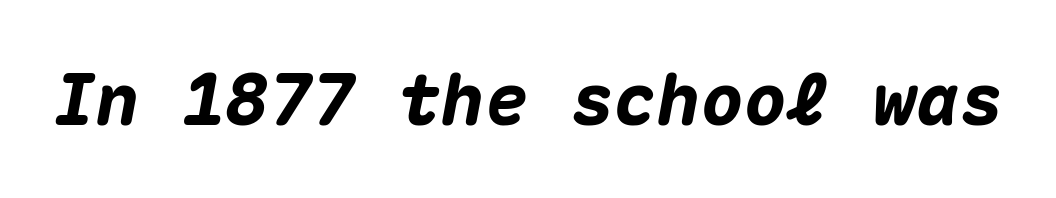
The image shows 72 px heavy type, italic (leaning right), monospaced; set normal letter spacing, not underlined; medium stroke contrast and a medium x-height.
